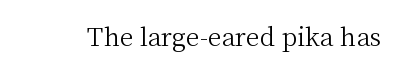
The rendering keeps characters at their native spacing. The font sits on the lighter half of the weight spectrum, regular included. Quick note: underline off. Is there any slant? The stems are plumb.
